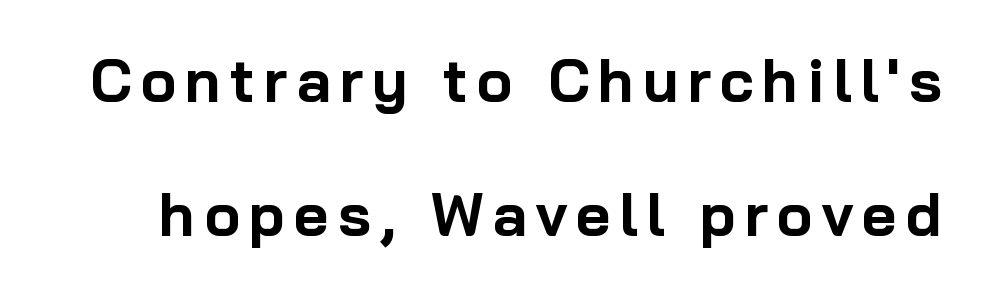
Q: Is the text bold? A: Yes.
Q: Is the text italic (slanted)? A: No, it is upright.
Q: Is the typeface a serif or a sans-serif typeface? A: Sans-serif.
Q: Is the text underlined? A: No.
Q: Is the spacing between lines tight, normal or loose? A: Loose.
Q: Width (condensed, normal, or wide)? A: Normal.
Q: Stroke contrast? A: Low.
Q: x-height? A: Medium.
Q: Monospaced? A: No.
